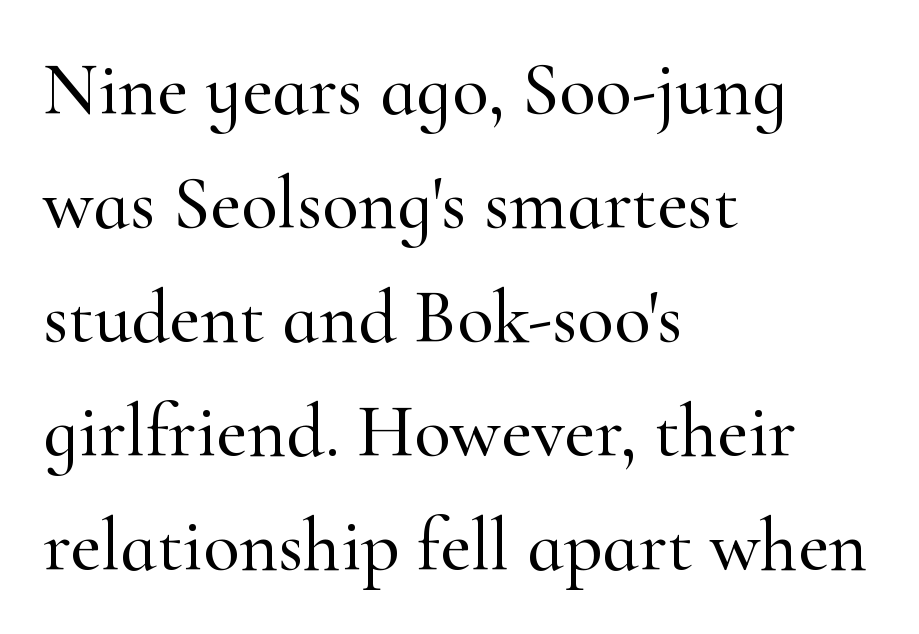
The image shows 75 px serif type, upright; set left-aligned, normal line spacing (1.52x), normal letter spacing, not underlined; high stroke contrast and a small x-height.
